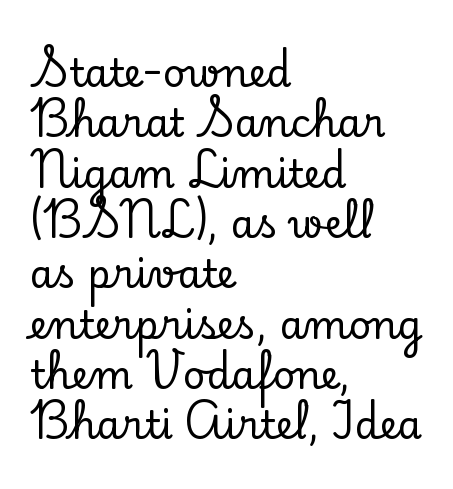
If you measured baseline to baseline, you'd find a middling distance. It's the straight-up-and-down kind of type. Looks like regular typesetting: each glyph gets only the width it needs. Line starts are locked; line ends wander. What stands out about the letter spacing? Nothing — it is the standard amount. What kind of face is this? One with serifs.
